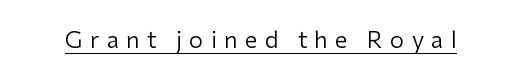
Honestly, the letter spacing is so wide it's the main thing you notice. The type sits square on the baseline with zero lean. A continuous stroke trails under the words, as in a hyperlink. Letters have the restrained weight of plain body copy at most.
